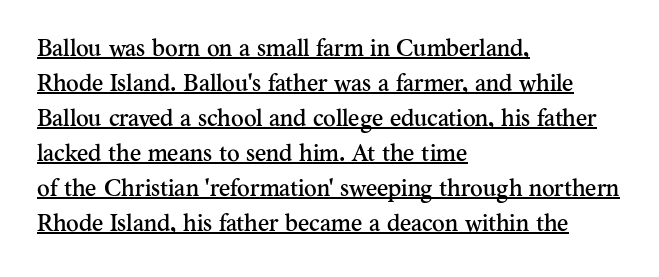
Q: Is the text italic (slanted)? A: No, it is upright.
Q: Is the text underlined? A: Yes.
Q: How is the paragraph aligned? A: Left-aligned.
Q: Is the spacing between letters normal or unusually wide? A: Normal.
Q: Is the spacing between lines tight, normal or loose? A: Normal.
